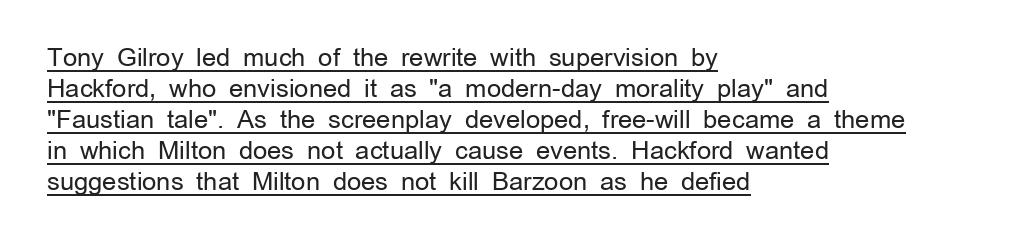
The image shows 25 px text type, upright; set left-aligned, line spacing 1.24x, normal letter spacing, underlined.
